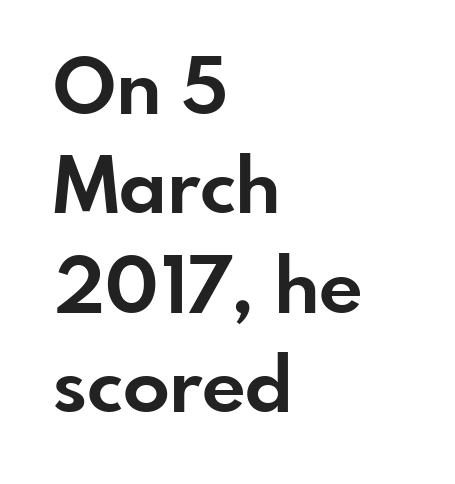
{"serif": "no", "italic": "no", "bold": "yes", "weight": "bold", "width": "normal", "stroke_contrast": "low", "x_height": "small", "monospaced": "no", "underline": "no", "align": "left", "line_spacing": "normal", "line_spacing_ratio": 1.29, "letter_spacing": "normal", "letter_spacing_em": 0.0, "glyph_px": 77}
